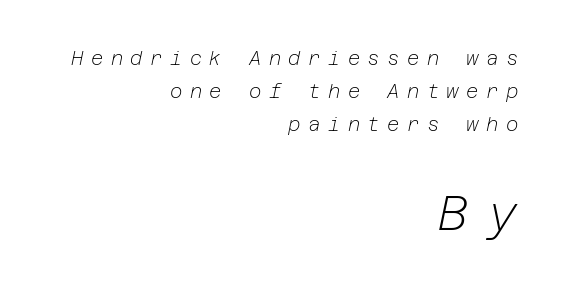
Plain, unruled lines of type. Leftover space on each line is placed entirely before the opening word. There is plenty of visible air inserted between adjacent glyphs. Letters have the restrained weight of plain body copy at most.
